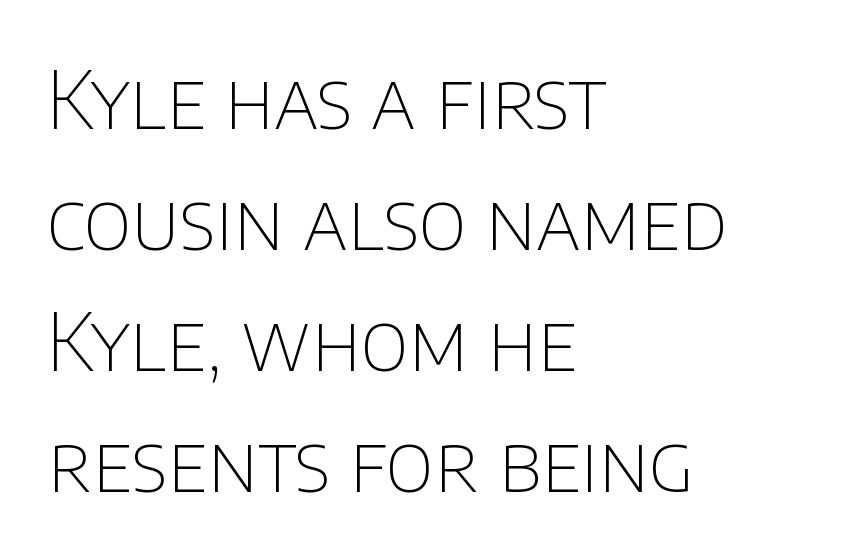
The image shows 79 px thin sans-serif type, upright; set left-aligned, normal line spacing (1.53x), normal letter spacing, not underlined; low stroke contrast and a large x-height.
